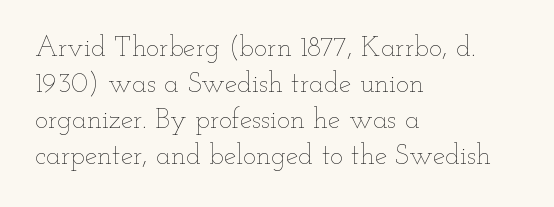
{"italic": "no", "bold": "no", "weight": "thin", "width": "wide", "stroke_contrast": "low", "x_height": "small", "monospaced": "no", "underline": "no", "align": "left", "line_spacing": "normal", "line_spacing_ratio": 1.29, "letter_spacing": "normal", "letter_spacing_em": 0.0, "glyph_px": 28}
